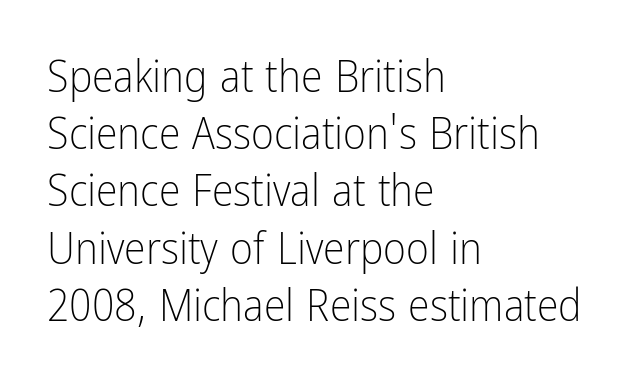
The image shows 44 px light, condensed sans-serif type, upright; set left-aligned, normal line spacing (1.3x), normal letter spacing, not underlined; low stroke contrast and a medium x-height.
